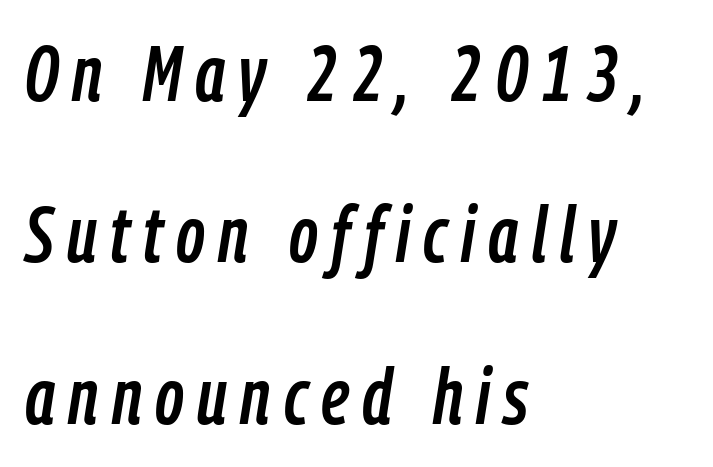
The image shows 78 px condensed type, italic (leaning right); set left-aligned, loose line spacing (2.07x), not underlined; low stroke contrast and a medium x-height.
